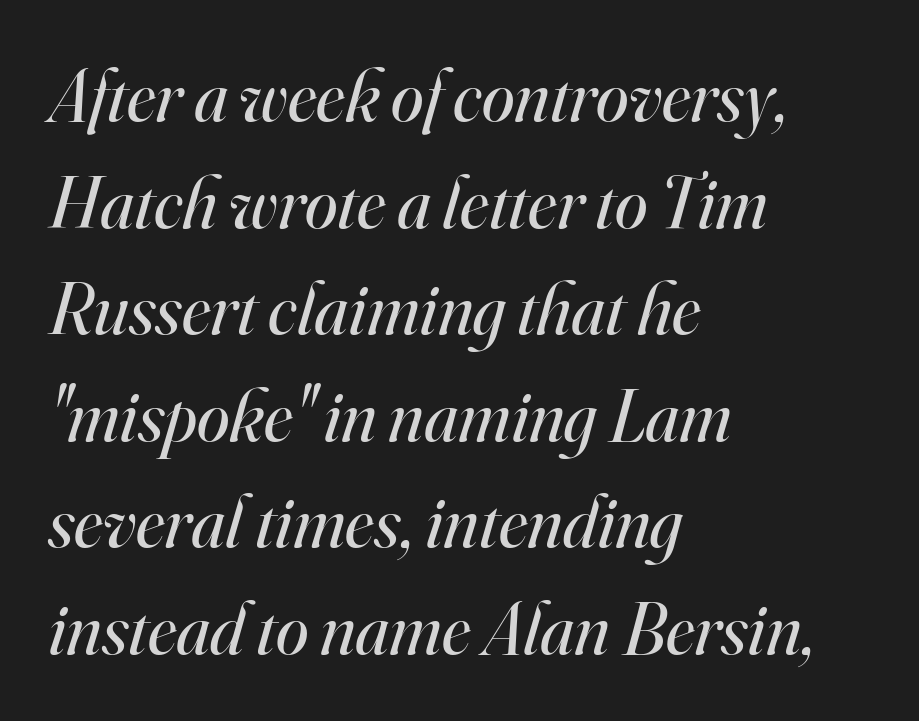
{"serif": "yes", "italic": "yes", "lean": "right", "slant_degrees": 16, "bold": "no", "weight": "regular", "width": "normal", "stroke_contrast": "high", "x_height": "small", "monospaced": "no", "underline": "no", "align": "left", "line_spacing": "normal", "line_spacing_ratio": 1.44, "letter_spacing": "normal", "letter_spacing_em": 0.0, "glyph_px": 74}
